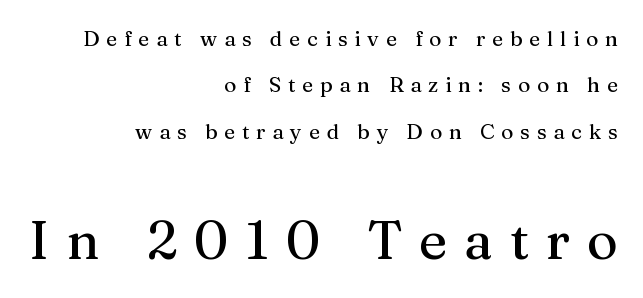
{"serif": "yes", "italic": "no", "width": "normal", "stroke_contrast": "medium", "x_height": "medium", "monospaced": "no", "underline": "no", "align": "right", "line_spacing": "loose", "line_spacing_ratio": 2.21, "letter_spacing": "wide", "letter_spacing_em": 0.32, "larger_block": "second", "size_ratio": 2.52, "glyph_px": 53}
